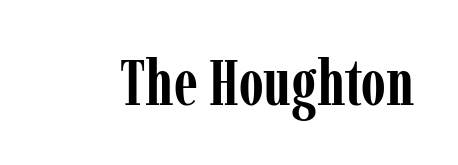
Just letters on the line, the space beneath them empty. Each letter's strokes conclude with small projecting serifs. Style check: upright. How heavy is the stroke? Heavy — this is a bold.
